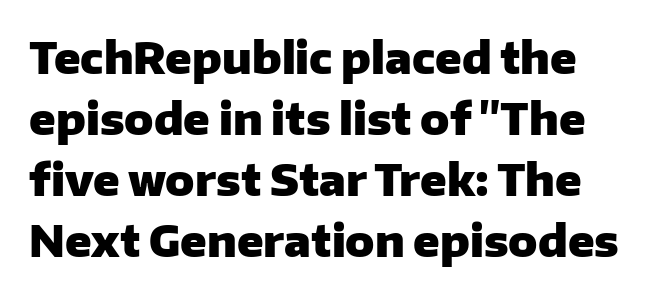
{"serif": "no", "italic": "no", "bold": "yes", "weight": "heavy", "width": "normal", "stroke_contrast": "low", "x_height": "medium", "monospaced": "no", "underline": "no", "line_spacing": "normal", "line_spacing_ratio": 1.42, "letter_spacing": "normal", "letter_spacing_em": 0.0, "glyph_px": 43}
